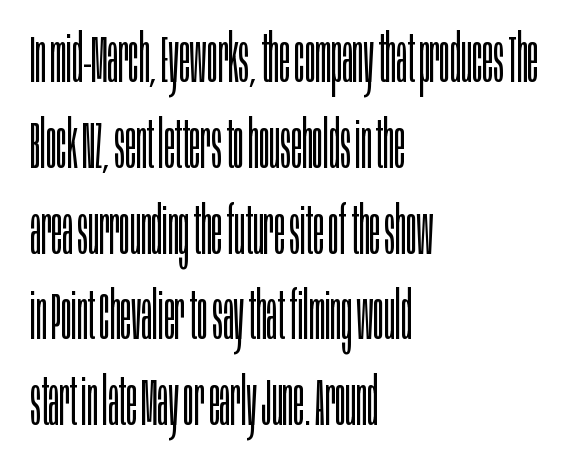
The image shows 65 px light, condensed sans-serif type, upright; set left-aligned, normal line spacing (1.32x), normal letter spacing, not underlined; low stroke contrast and a large x-height.
